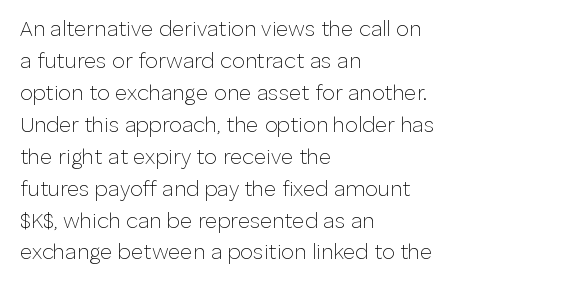
Vertical strokes here are truly vertical. The paragraph has a hard left edge and a soft right edge. The rendering uses a moderate line-height, typical for paragraphs. The cut favours lightness, reaching ordinary text weight at its darkest.
